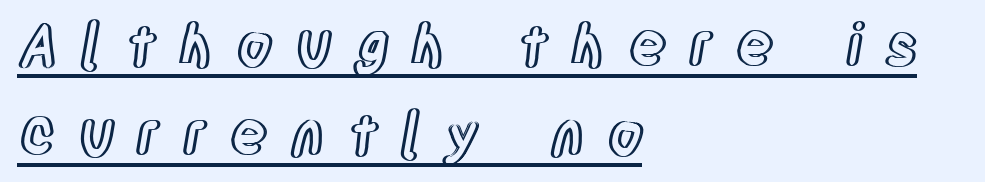
The image shows 58 px condensed type; set left-aligned, normal line spacing (1.53x), unusually wide letter spacing (+0.4 em), underlined; a large x-height.
